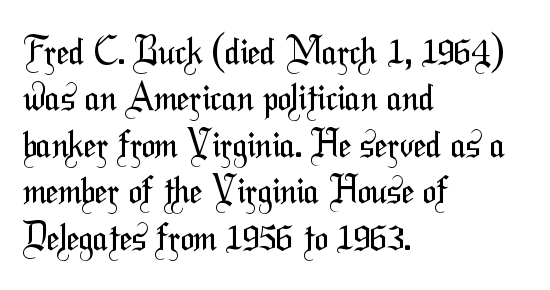
Q: Is the text bold? A: No.
Q: Is the typeface a serif or a sans-serif typeface? A: Sans-serif.
Q: Is the text underlined? A: No.
Q: How is the paragraph aligned? A: Left-aligned.
Q: Is the spacing between letters normal or unusually wide? A: Normal.
Q: Is the spacing between lines tight, normal or loose? A: Normal.
Q: Width (condensed, normal, or wide)? A: Condensed.
Q: Stroke contrast? A: Medium.
Q: x-height? A: Medium.
Q: Monospaced? A: No.
